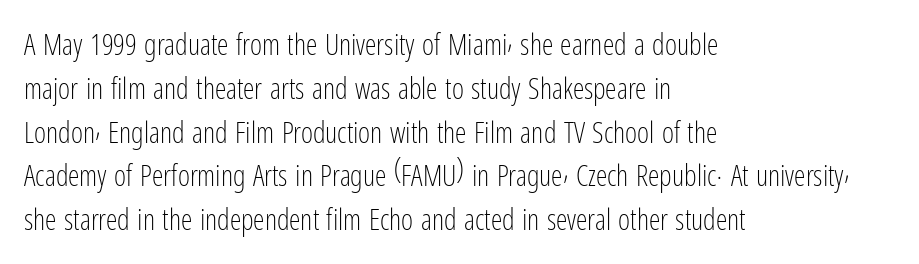
The image shows 29 px light, condensed sans-serif type, upright; set left-aligned, normal line spacing (1.51x), normal letter spacing, not underlined; low stroke contrast and a medium x-height.
